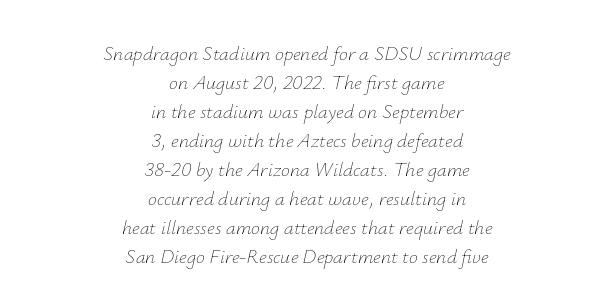
Is this a heavy cut? Hardly; it is regular or lighter. Is there much room between lines? A standard amount, neither cramped nor airy. If you drew a line through each stem, it would be angled. Only glyphs here, with clear space below each row.
